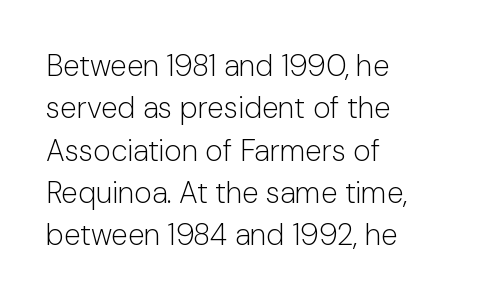
No italicization has been applied; the sample stays upright. Weight: not bold — regular or lighter. Varying glyph widths throughout — classic text-font behaviour. Each word holds together tightly as a unit, with standard inter-letter gaps. A classic flush-left, rag-right setting is used for this passage. The glyphs are unaccompanied by any horizontal stroke below them.
